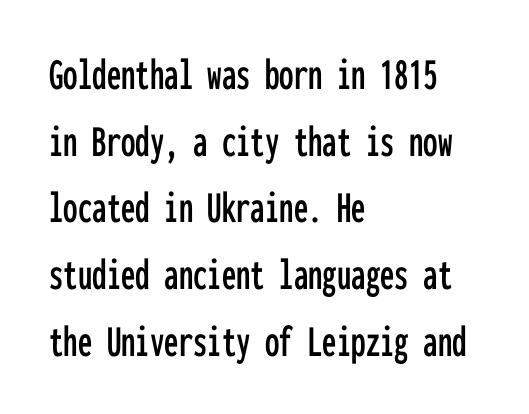
The image shows 46 px condensed sans-serif type, upright, monospaced; set left-aligned, normal line spacing (1.45x), normal letter spacing, not underlined; low stroke contrast and a medium x-height.
